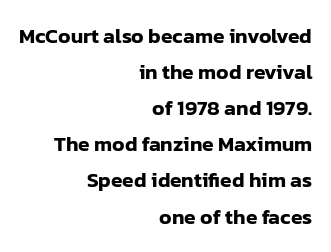
The image shows 21 px text type, upright; set right-aligned, line spacing 1.72x, normal letter spacing, not underlined.
